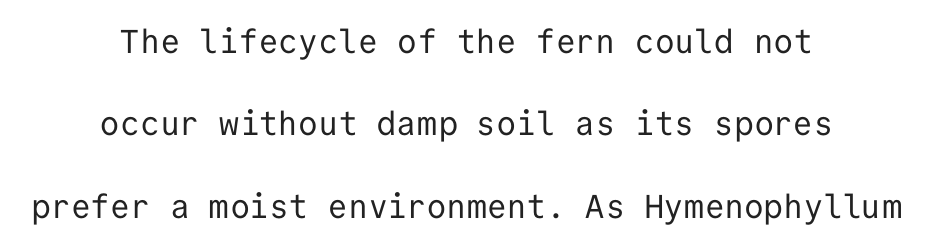
The image shows 33 px regular-weight sans-serif type, upright, monospaced; set centered, loose line spacing (2.5x), normal letter spacing, not underlined; low stroke contrast and a medium x-height.
